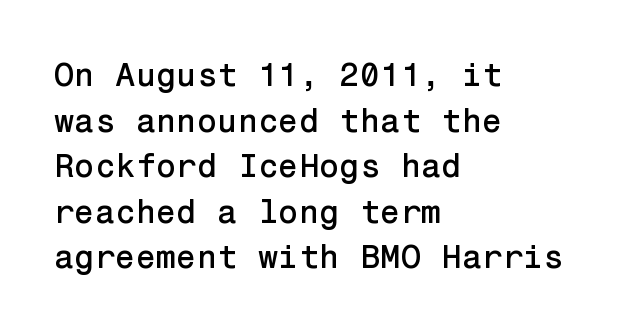
The image shows 33 px sans-serif type, upright; set left-aligned, normal line spacing (1.38x), normal letter spacing, not underlined; low stroke contrast and a medium x-height.
